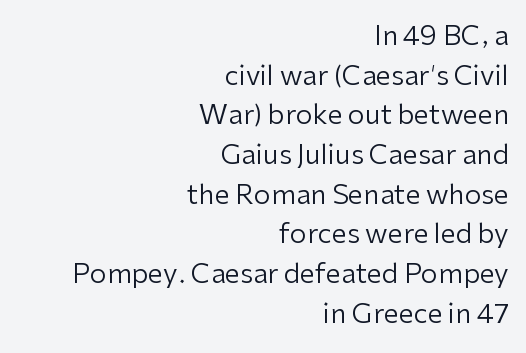
Weight: in the light-to-regular range. Quick note: interline space is typical. Notice how the stems are strictly vertical — no italics here. In terms of letterspacing, this is plain default setting.
